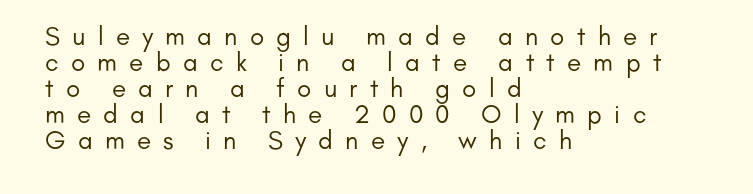
Q: Is the text bold? A: No.
Q: Is the text italic (slanted)? A: No, it is upright.
Q: Is the text underlined? A: No.
Q: How is the paragraph aligned? A: Left-aligned.
Q: Is the spacing between letters normal or unusually wide? A: Unusually wide.
Q: Is the spacing between lines tight, normal or loose? A: Tight.
